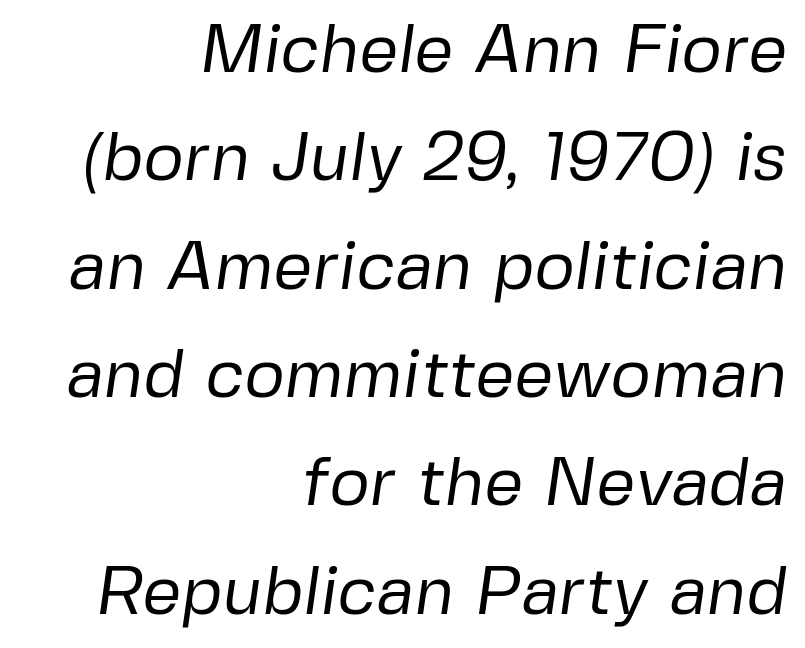
{"serif": "no", "bold": "no", "weight": "regular", "width": "normal", "stroke_contrast": "low", "x_height": "medium", "monospaced": "no", "underline": "no", "align": "right", "line_spacing": "normal", "line_spacing_ratio": 1.57, "letter_spacing": "normal", "letter_spacing_em": 0.0, "glyph_px": 69}
